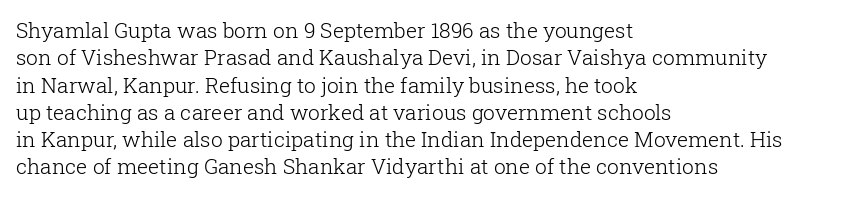
Reading down the block, your eye returns to a fixed left position each line. The weight tops out at a normal text grade. Interline gaps are of average width in this sample. The letters sit at their default tracking, neither squeezed nor spread.
